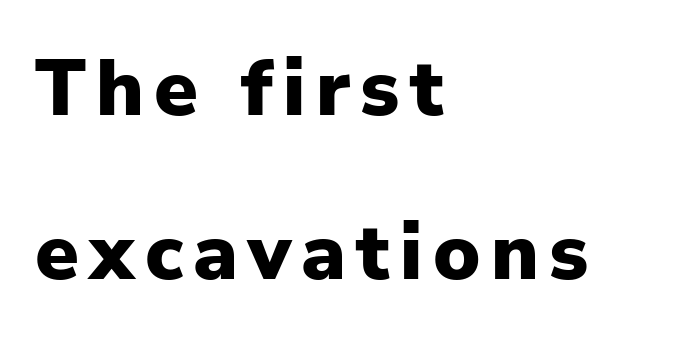
{"serif": "no", "italic": "no", "bold": "yes", "weight": "heavy", "width": "normal", "stroke_contrast": "low", "x_height": "medium", "monospaced": "no", "underline": "no", "align": "left", "line_spacing": "loose", "line_spacing_ratio": 2.08, "glyph_px": 79}
